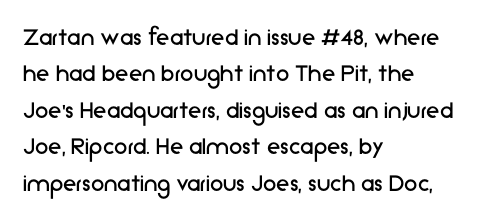
Upright lettering throughout. Reading down the column, the eye jumps a familiar distance to each next line. The typesetting does not lean heavy: it is not bold. Horizontal alignment here is leftward, the default for most running prose. The space directly below the letters is spotless. Glyph-to-glyph distance matches everyday printed text.
